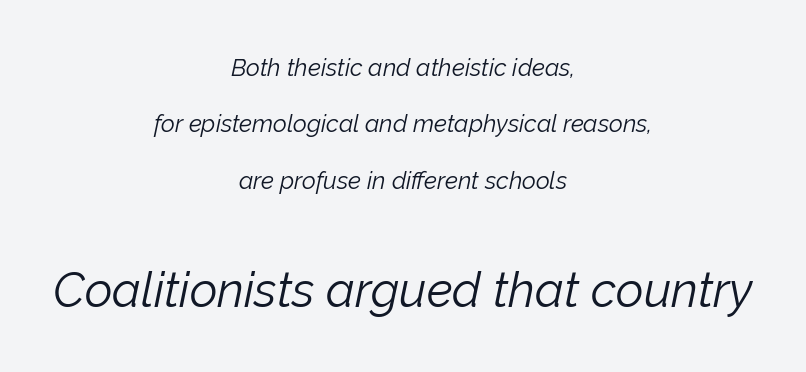
Q: Is the text bold? A: No.
Q: Is the text italic (slanted)? A: Yes, it leans right by about 12 degrees.
Q: Is the text underlined? A: No.
Q: How is the paragraph aligned? A: Centered.
Q: Is the spacing between letters normal or unusually wide? A: Normal.
Q: Is the spacing between lines tight, normal or loose? A: Loose.
Q: Which block of text is set in a larger size, the first (top) or the second (bottom)? A: The second (bottom) one.
Q: Width (condensed, normal, or wide)? A: Normal.
Q: Stroke contrast? A: Low.
Q: x-height? A: Medium.
Q: Monospaced? A: No.
